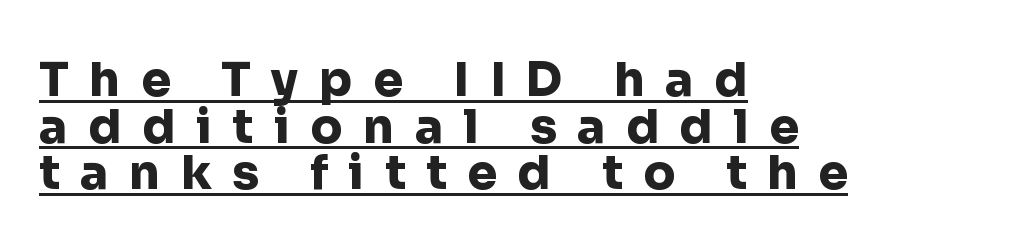
You'd pick this weight for a headline — it's a proper bold. A rule runs beneath these lines of type. The axis of the letterforms is exactly vertical. Spacing verdict: proportional, widths tailored to each character.
